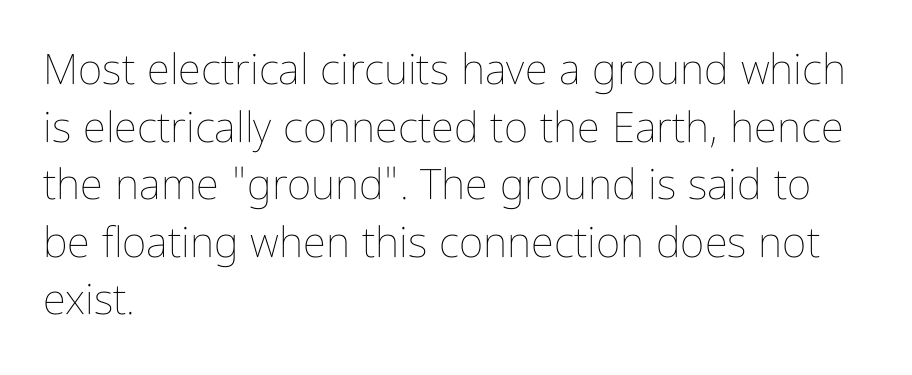
Honestly, the letter spacing is just normal — you wouldn't notice it. Is the stroke heavy? The answer is a plain regular-or-lighter. Do the characters align in a grid? No, the font is proportional. Check the space under the baseline: it is left empty. Baseline-to-baseline distance is the conventional proportion of letter height.
